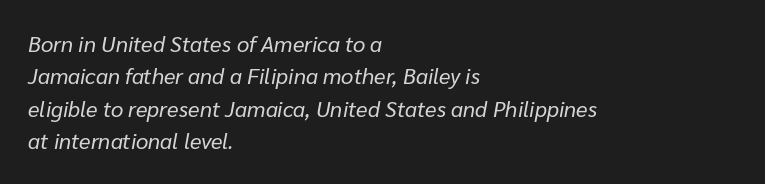
Q: Is the text bold? A: No.
Q: Is the text italic (slanted)? A: Yes, it leans right by about 10 degrees.
Q: Is the text underlined? A: No.
Q: How is the paragraph aligned? A: Left-aligned.
Q: Is the spacing between letters normal or unusually wide? A: Normal.
Q: Is the spacing between lines tight, normal or loose? A: Normal.
